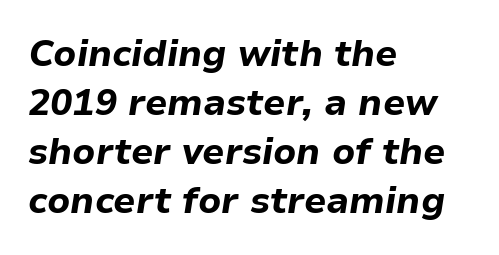
Q: Is the text bold? A: Yes.
Q: Is the text italic (slanted)? A: Yes, it leans right by about 9 degrees.
Q: Is the text underlined? A: No.
Q: How is the paragraph aligned? A: Left-aligned.
Q: Is the spacing between letters normal or unusually wide? A: Normal.
Q: Is the spacing between lines tight, normal or loose? A: Normal.
Q: Width (condensed, normal, or wide)? A: Normal.
Q: Stroke contrast? A: Low.
Q: x-height? A: Medium.
Q: Monospaced? A: No.
